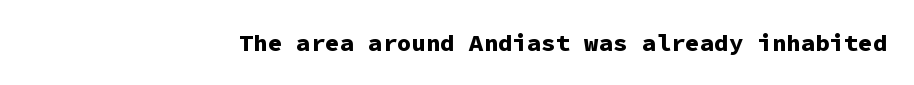
{"italic": "no", "bold": "yes", "underline": "no", "letter_spacing": "normal", "letter_spacing_em": 0.0, "glyph_px": 24}
